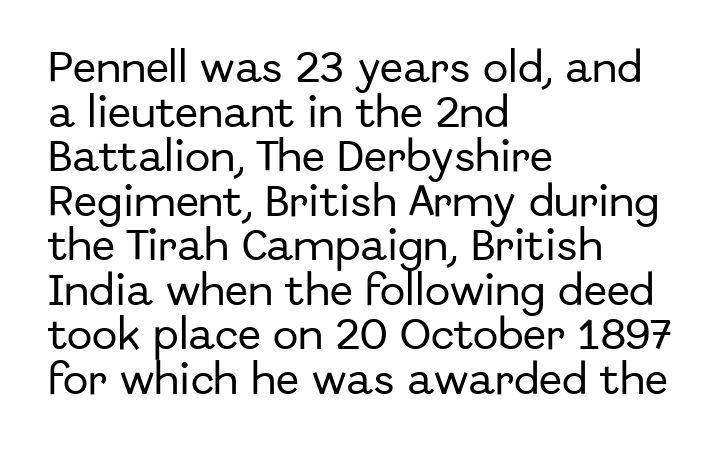
The passage shown is typeset with a sans-serif family. Character widths vary here, with narrow letters taking less room than wide ones. Vertically, the passage feels balanced, rows spaced as you'd expect. Between one letter and the next there's only the usual sliver of space. These lines stack with their left ends in a neat column. In terms of posture, this sample is upright.
